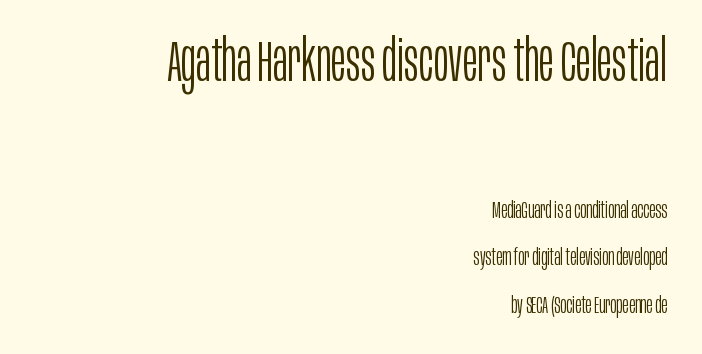
Q: Is the text bold? A: No.
Q: Is the text italic (slanted)? A: No, it is upright.
Q: Is the typeface a serif or a sans-serif typeface? A: Sans-serif.
Q: Is the text underlined? A: No.
Q: How is the paragraph aligned? A: Right-aligned.
Q: Is the spacing between letters normal or unusually wide? A: Normal.
Q: Is the spacing between lines tight, normal or loose? A: Loose.
Q: Which block of text is set in a larger size, the first (top) or the second (bottom)? A: The first (top) one.
Q: Width (condensed, normal, or wide)? A: Condensed.
Q: Stroke contrast? A: Low.
Q: x-height? A: Large.
Q: Monospaced? A: No.
